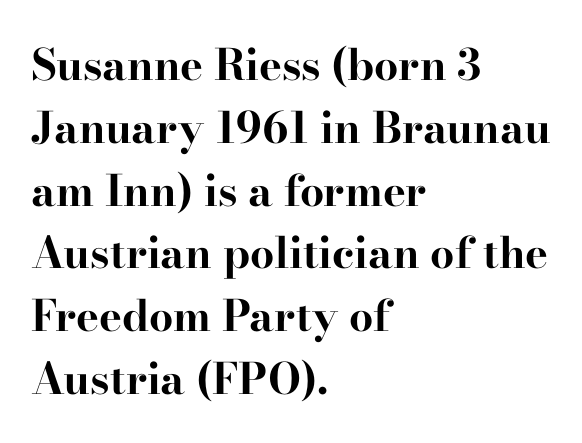
Check under the words: just untouched page. It's the straight-up-and-down kind of type. The letters are bold, with thick, heavy strokes. The setting favours the left margin, as ordinary paragraphs usually do. A typesetter would call this proportional, since set widths differ per character. Nobody touched the tracking dial on this one.
